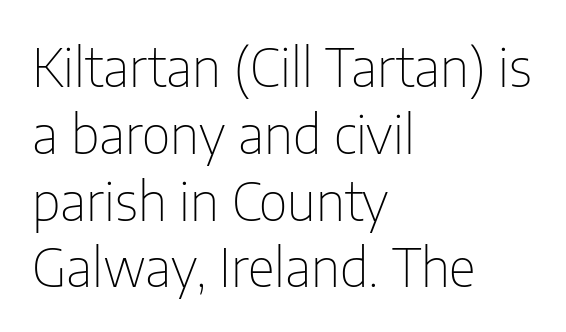
Q: Is the text bold? A: No.
Q: Is the text italic (slanted)? A: No, it is upright.
Q: Is the typeface a serif or a sans-serif typeface? A: Sans-serif.
Q: Is the text underlined? A: No.
Q: How is the paragraph aligned? A: Left-aligned.
Q: Is the spacing between letters normal or unusually wide? A: Normal.
Q: Is the spacing between lines tight, normal or loose? A: Normal.
Q: Width (condensed, normal, or wide)? A: Condensed.
Q: Stroke contrast? A: Low.
Q: x-height? A: Medium.
Q: Monospaced? A: No.
